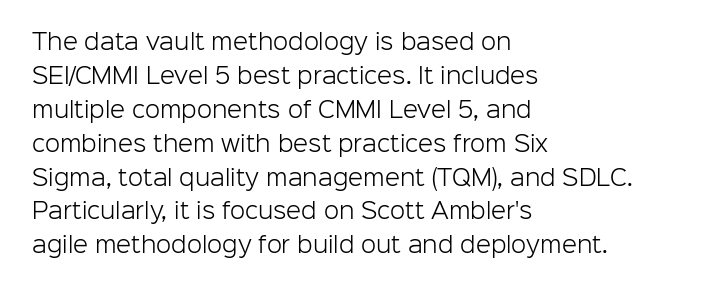
These lines stack with their left ends in a neat column. Any mark beneath the type? The region is blank. Short note: letters normally spaced. The type sits square on the baseline with zero lean.
